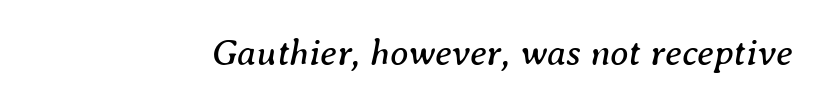
{"serif": "yes", "italic": "yes", "lean": "right", "slant_degrees": 8, "bold": "no", "weight": "regular", "width": "normal", "stroke_contrast": "medium", "x_height": "medium", "monospaced": "no", "underline": "no", "letter_spacing": "normal", "letter_spacing_em": 0.0, "glyph_px": 37}
